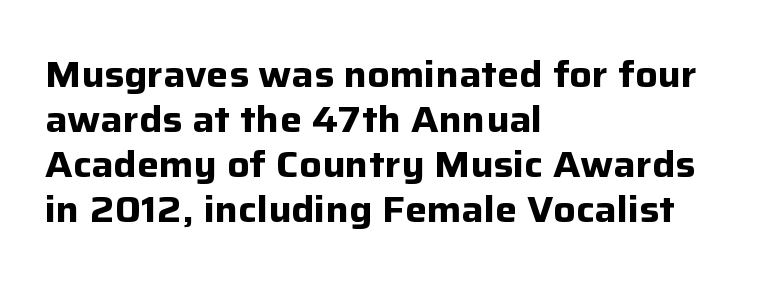
The image shows 37 px bold sans-serif type, upright; set left-aligned, line spacing 1.22x, normal letter spacing, not underlined; low stroke contrast and a medium x-height.
